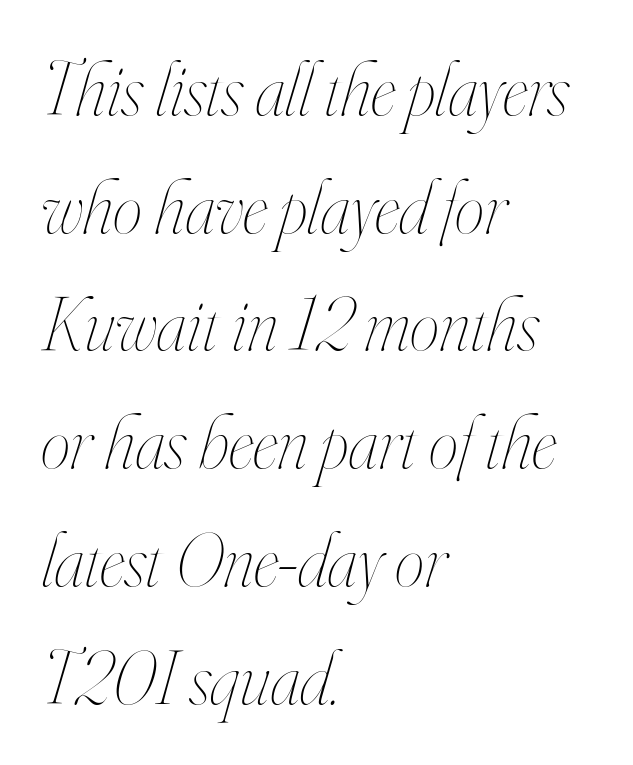
Q: Is the text bold? A: No.
Q: Is the text italic (slanted)? A: Yes, it leans right by about 16 degrees.
Q: Is the text underlined? A: No.
Q: How is the paragraph aligned? A: Left-aligned.
Q: Is the spacing between letters normal or unusually wide? A: Normal.
Q: Is the spacing between lines tight, normal or loose? A: Normal.
Q: Width (condensed, normal, or wide)? A: Condensed.
Q: Stroke contrast? A: High.
Q: x-height? A: Small.
Q: Monospaced? A: No.
